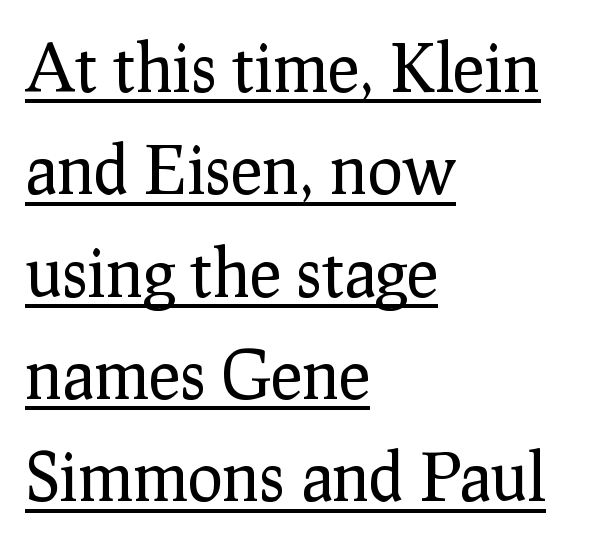
{"serif": "yes", "italic": "no", "bold": "no", "weight": "regular", "width": "normal", "stroke_contrast": "low", "x_height": "medium", "monospaced": "no", "underline": "yes", "align": "left", "line_spacing": "normal", "line_spacing_ratio": 1.55, "letter_spacing": "normal", "letter_spacing_em": 0.0, "glyph_px": 66}
